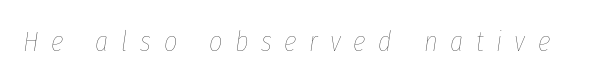
Weight: in the light-to-regular range. Each row of text sits above clean, open space. Does extra space separate the letters? Yes, quite a lot of it. This sample has the flowing, uneven cadence of proportional lettering. Characters are canted at an angle relative to the baseline's perpendicular.
